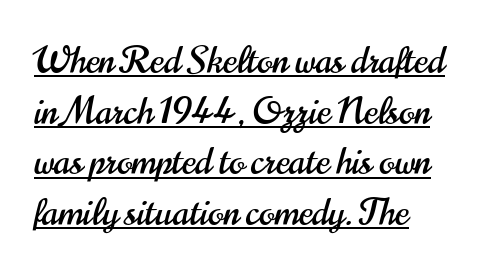
The image shows 37 px condensed sans-serif type; set left-aligned, normal line spacing (1.37x), normal letter spacing, underlined; high stroke contrast and a small x-height.
